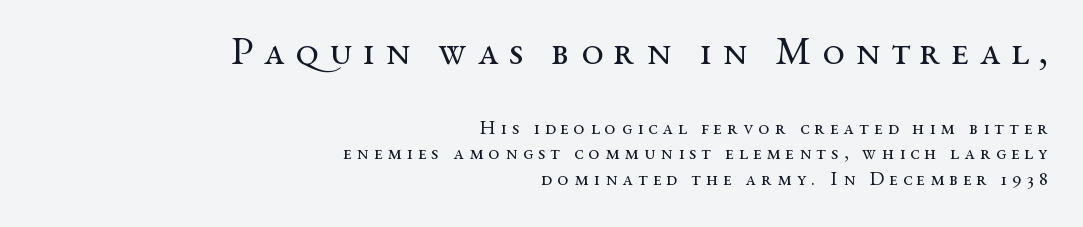
Weight: in the light-to-regular range. Quick note: not italic, upright. The type is letterspaced generously, with wide tracking. These lines are rendered in a variable-pitch font. Typographically, this falls in the serif category. Here the first block reads like a headline and the second like body copy.
